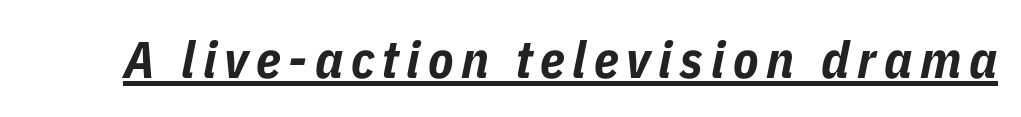
Note the varied advance widths — an 'i' is clearly narrower than an 'm'. If you drew a line through each stem, it would be angled. The letters are bold, with thick, heavy strokes. Descenders here cross a horizontal rule under the line.
